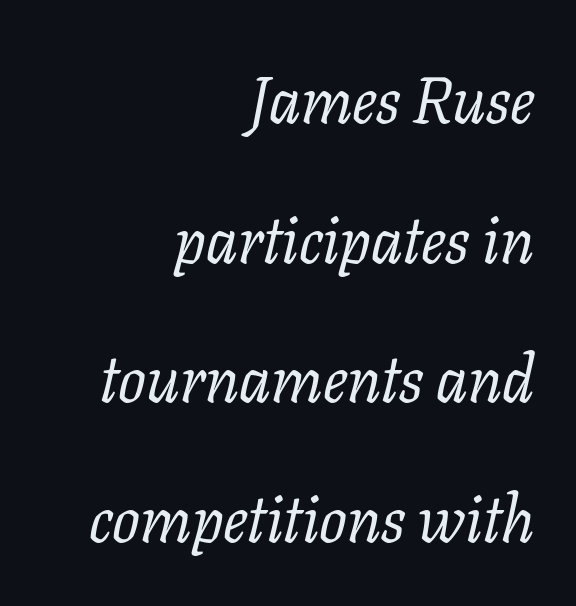
{"serif": "yes", "italic": "yes", "lean": "right", "slant_degrees": 11, "bold": "no", "weight": "regular", "width": "normal", "stroke_contrast": "low", "x_height": "medium", "monospaced": "no", "underline": "no", "align": "right", "line_spacing": "loose", "line_spacing_ratio": 2.15, "letter_spacing": "normal", "letter_spacing_em": 0.0, "glyph_px": 65}
